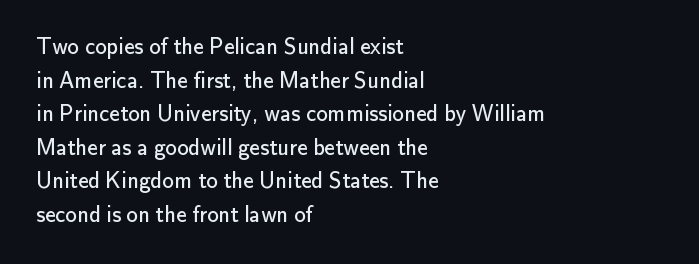
What stands out about the letter spacing? Nothing — it is the standard amount. Type without underlining. You can tell it's not italic because the verticals are truly vertical. Is there much room between lines? A standard amount, neither cramped nor airy.
